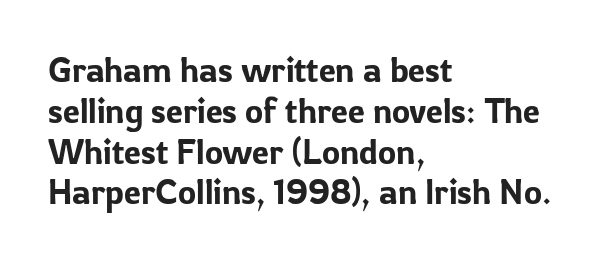
{"serif": "no", "italic": "no", "width": "normal", "stroke_contrast": "low", "x_height": "medium", "monospaced": "no", "underline": "no", "align": "left", "line_spacing_ratio": 1.2, "letter_spacing": "normal", "letter_spacing_em": 0.0, "glyph_px": 34}
